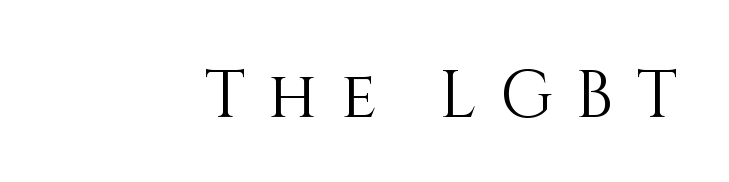
The image shows 66 px light type, upright; set unusually wide letter spacing (+0.35 em), not underlined; medium stroke contrast and a large x-height.
